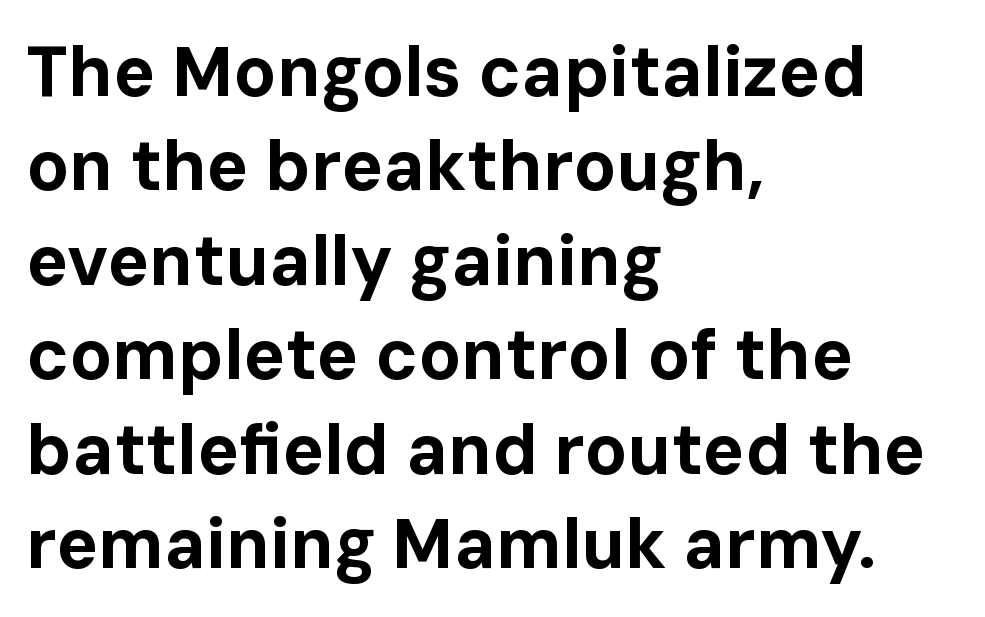
Q: Is the text bold? A: Yes.
Q: Is the text italic (slanted)? A: No, it is upright.
Q: Is the typeface a serif or a sans-serif typeface? A: Sans-serif.
Q: Is the text underlined? A: No.
Q: How is the paragraph aligned? A: Left-aligned.
Q: Is the spacing between letters normal or unusually wide? A: Normal.
Q: Is the spacing between lines tight, normal or loose? A: Normal.
Q: Width (condensed, normal, or wide)? A: Normal.
Q: Stroke contrast? A: Low.
Q: x-height? A: Medium.
Q: Monospaced? A: No.
